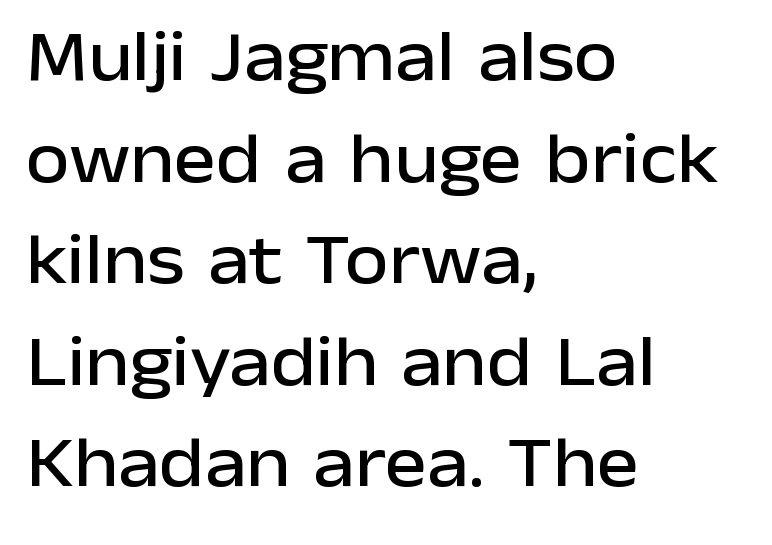
{"serif": "no", "italic": "no", "width": "normal", "stroke_contrast": "low", "x_height": "medium", "monospaced": "no", "underline": "no", "align": "left", "line_spacing": "normal", "line_spacing_ratio": 1.43, "letter_spacing": "normal", "letter_spacing_em": 0.0, "glyph_px": 71}
